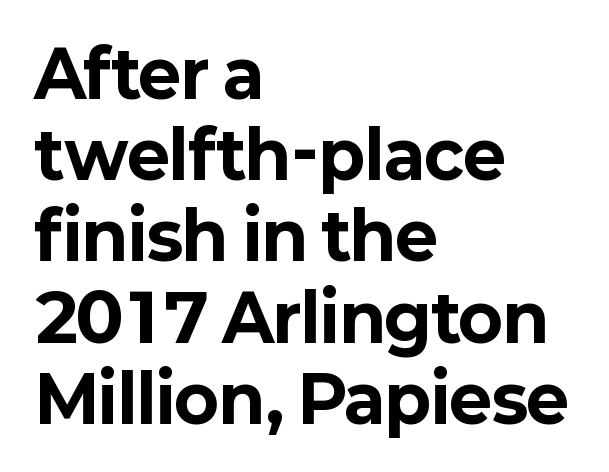
{"serif": "no", "italic": "no", "bold": "yes", "weight": "bold", "width": "normal", "stroke_contrast": "low", "x_height": "medium", "monospaced": "no", "underline": "no", "align": "left", "line_spacing": "normal", "line_spacing_ratio": 1.25, "letter_spacing": "normal", "letter_spacing_em": 0.0, "glyph_px": 65}
